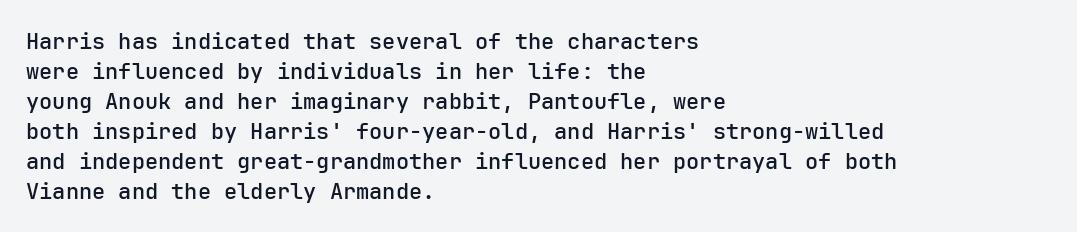
Decoration check: the copy has no underline. A roman cut, with each character standing at attention. The line-height multiplier appears to be the usual default. In CSS terms this would be text-align: left. Words appear dense and cohesive because spacing is normal.
